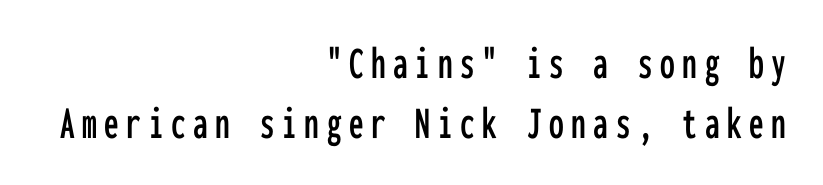
The image shows 47 px condensed sans-serif type, upright, monospaced; set right-aligned, normal line spacing (1.28x), not underlined; low stroke contrast and a medium x-height.
